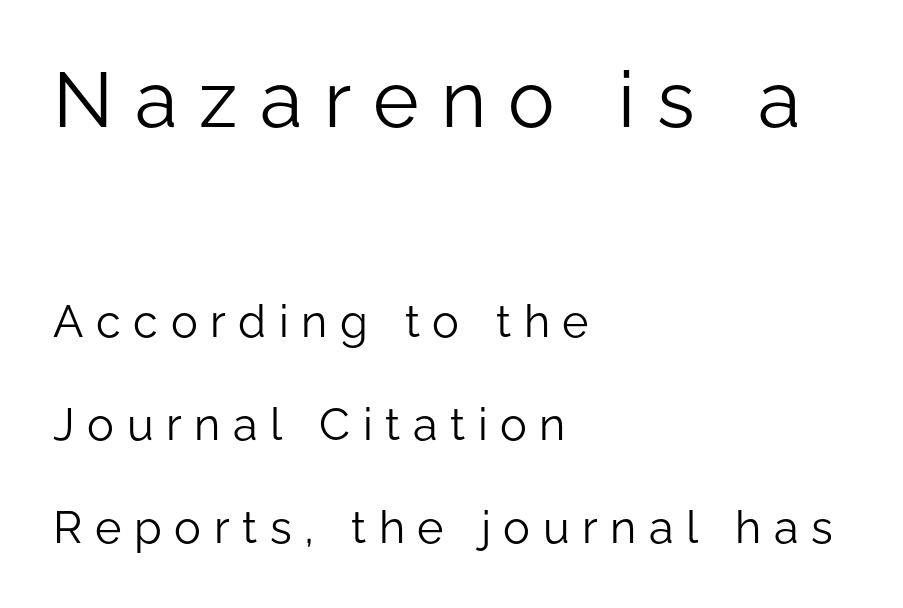
The image shows 78 px light sans-serif type, upright; set left-aligned, loose line spacing (2.29x), unusually wide letter spacing (+0.28 em), not underlined; the first (top) block is 1.73x larger; low stroke contrast and a medium x-height.
